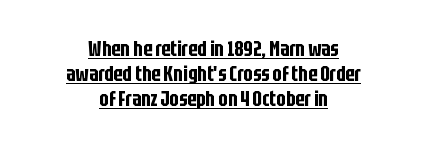
Whoever set this chose condensed vertical rhythm over breathing room. The rendering keeps characters at their native spacing. Rendered with straight, roman letterforms. The setting favours the middle, as headings and verse often do. Underlined type.
